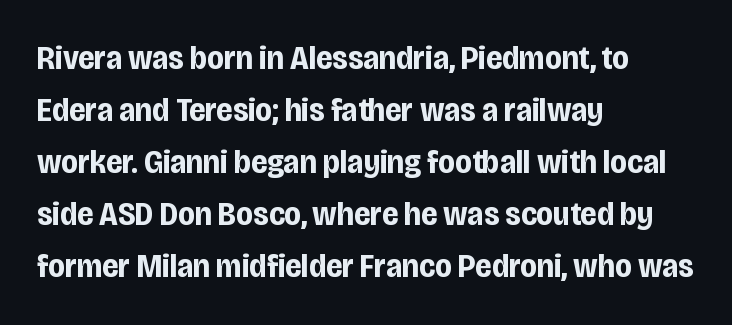
{"serif": "no", "italic": "no", "bold": "yes", "weight": "bold", "width": "condensed", "stroke_contrast": "low", "x_height": "large", "monospaced": "no", "underline": "no", "align": "left", "line_spacing": "normal", "line_spacing_ratio": 1.53, "letter_spacing": "normal", "letter_spacing_em": 0.0, "glyph_px": 34}
